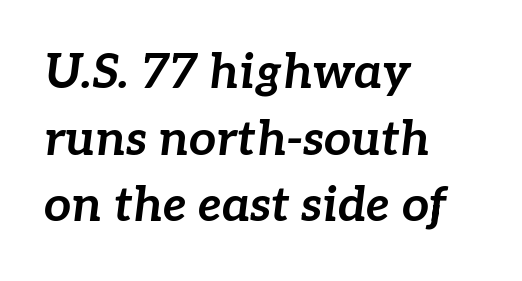
The image shows 48 px bold type, italic (leaning right); set left-aligned, normal line spacing (1.39x), normal letter spacing, not underlined; low stroke contrast and a medium x-height.
